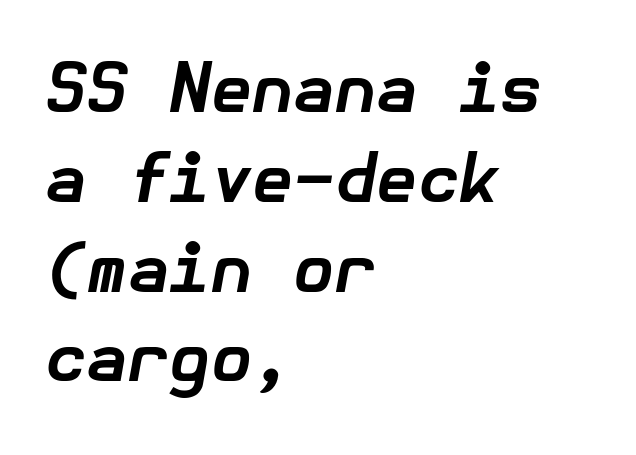
Honestly, the row spacing looks completely unremarkable. Notice how the stems are inclined rather than vertical — that's the hallmark of italics. Lines of text with bare space underneath. Chunky letters — that's bold for sure. Spacing between characters is what you'd get straight out of the box.
